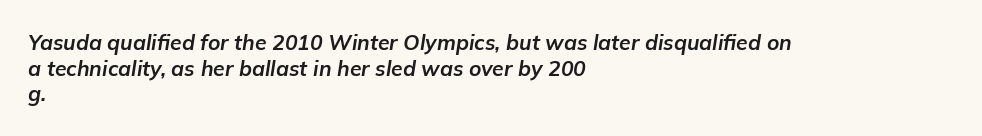
What weight is shown? A full bold with thick strokes. You could call the tracking neutral — neither tight nor loose. Lines of text with bare space underneath. Compared with ordinary roman type, these characters are visibly tilted. The ragged edge is on the right, which tells us the setting is flush left.
